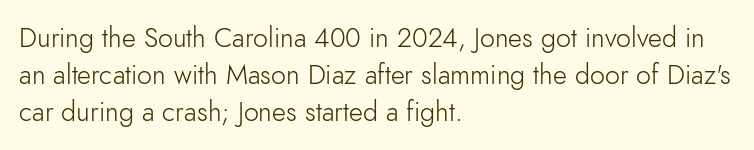
Q: Is the text bold? A: No.
Q: Is the text italic (slanted)? A: No, it is upright.
Q: Is the text underlined? A: No.
Q: How is the paragraph aligned? A: Left-aligned.
Q: Is the spacing between letters normal or unusually wide? A: Normal.
Q: Is the spacing between lines tight, normal or loose? A: Normal.
